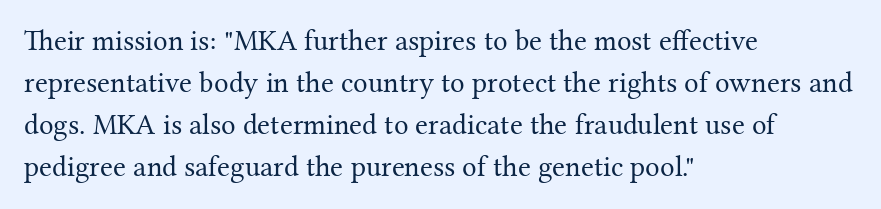
{"serif": "yes", "italic": "no", "bold": "no", "weight": "regular", "width": "normal", "stroke_contrast": "medium", "x_height": "medium", "monospaced": "no", "underline": "no", "align": "left", "line_spacing": "normal", "line_spacing_ratio": 1.45, "letter_spacing": "normal", "letter_spacing_em": 0.0, "glyph_px": 29}
